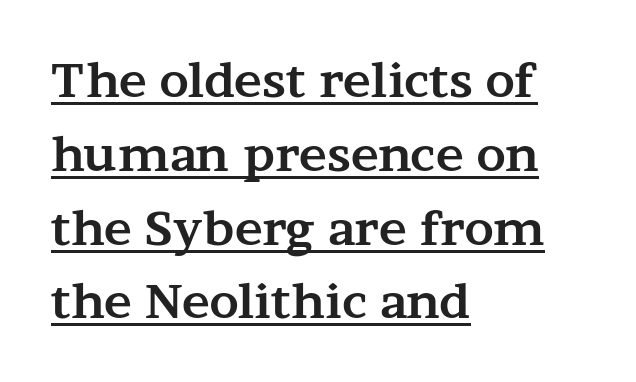
The image shows 47 px bold, wide serif type, upright; set left-aligned, normal line spacing (1.57x), normal letter spacing, underlined; medium stroke contrast and a medium x-height.
